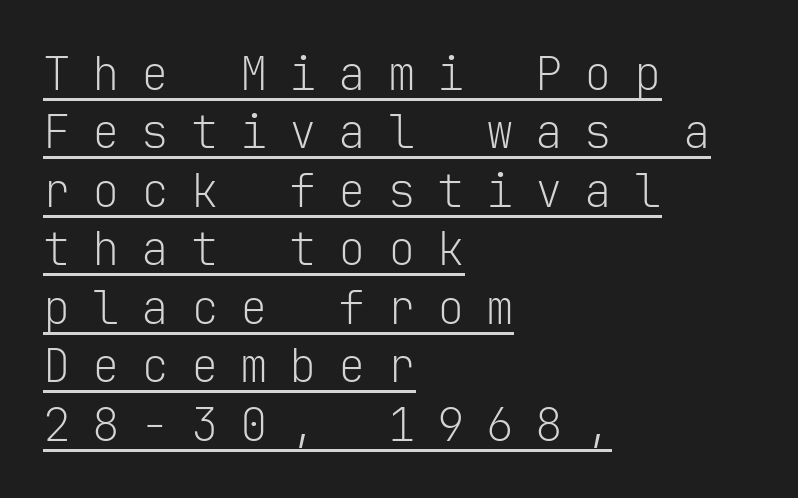
Stem width sits at or under what a default text font uses. A typesetter would mark this as roman, not italic. These lines are composed in type without serifs. How would I describe the line gaps? Plain and ordinary. Casual observation: everything's shoved over to the left.
